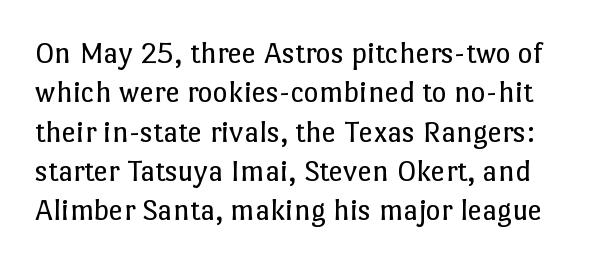
The image shows 32 px regular-weight type, upright; set line spacing 1.23x, normal letter spacing, not underlined; low stroke contrast and a medium x-height.
